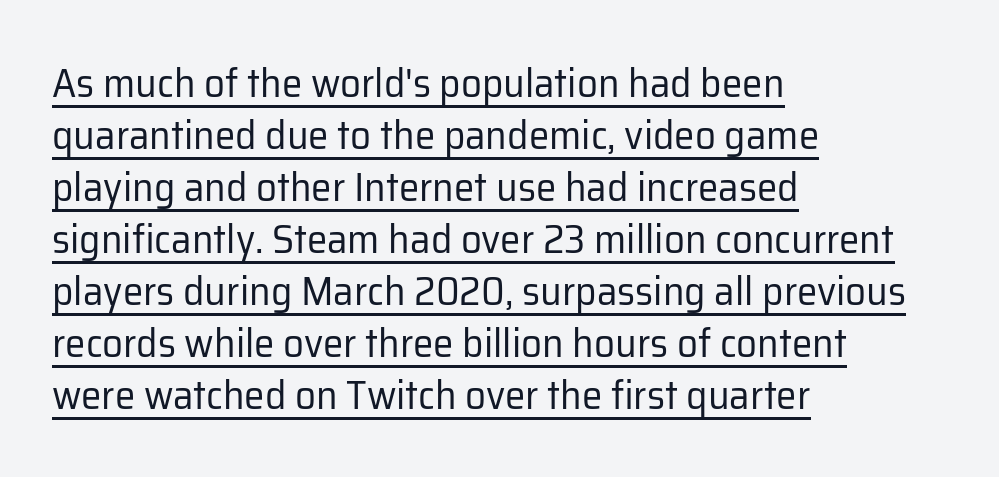
{"serif": "no", "italic": "no", "bold": "no", "weight": "regular", "width": "normal", "stroke_contrast": "low", "x_height": "medium", "monospaced": "no", "underline": "yes", "align": "left", "line_spacing": "normal", "line_spacing_ratio": 1.27, "letter_spacing": "normal", "letter_spacing_em": 0.0, "glyph_px": 41}
